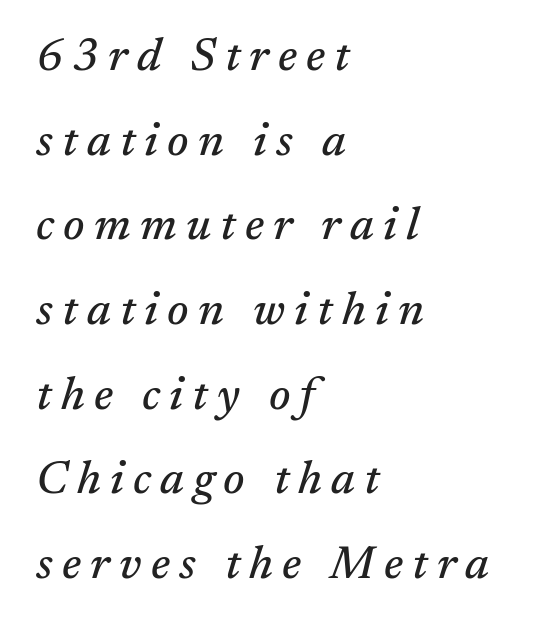
{"serif": "yes", "italic": "yes", "lean": "right", "slant_degrees": 17, "width": "normal", "stroke_contrast": "medium", "x_height": "medium", "monospaced": "no", "underline": "no", "align": "left", "line_spacing_ratio": 1.84, "letter_spacing": "wide", "letter_spacing_em": 0.2, "glyph_px": 46}
